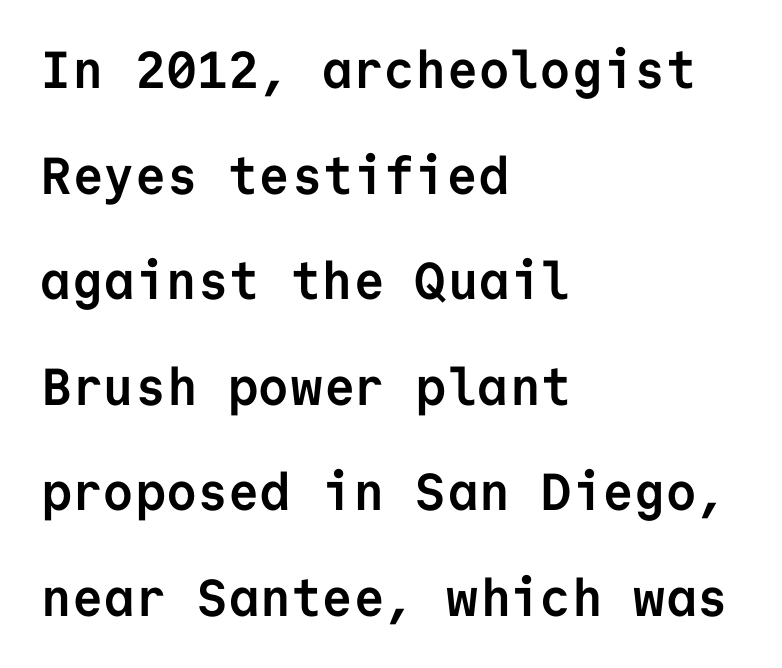
The image shows 52 px semibold sans-serif type, upright, monospaced; set left-aligned, loose line spacing (2.03x), normal letter spacing, not underlined; low stroke contrast and a medium x-height.
